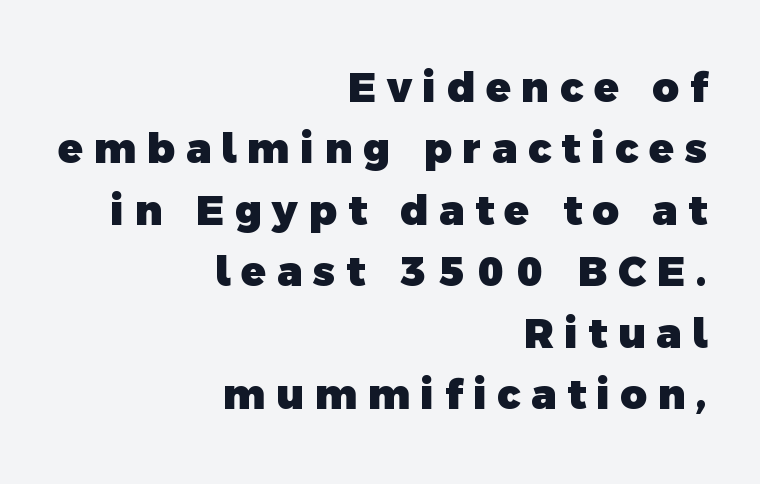
The gaps between neighbouring characters are conspicuously large. Heft: maximum for text — a bold. Letters rest on an invisible, unmarked baseline. The rendering uses natural spacing where letterforms have individual widths. Serif or sans? Sans — the stroke terminals are bare.
